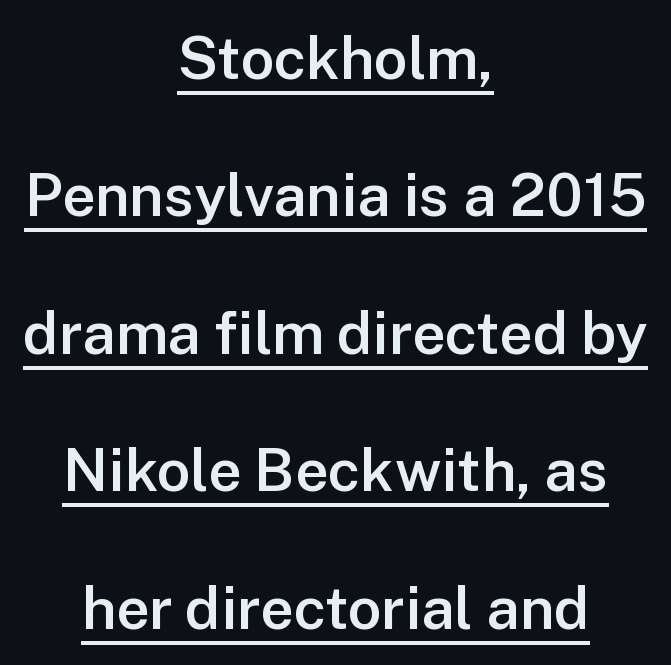
This sample trades compactness for vertical openness between lines. The font is running at a semibold setting, under full bold. The letters advance in unequal steps, a hallmark of proportional type. You can see a thin bar hugging the bottom of the glyphs. Notice how the passage keeps no hard edge, just a central spine. Tracking value appears to be zero — textbook default spacing.
